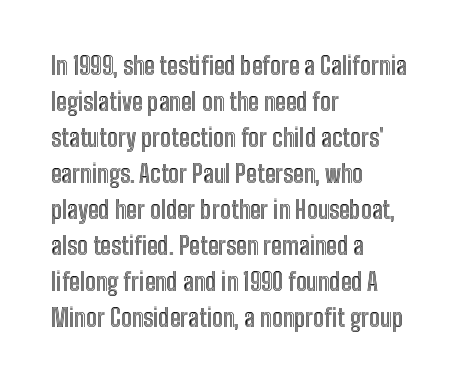
You can tell it's not italic because the verticals are truly vertical. Whoever set this chose a conventional vertical rhythm. The line texture is even and compact thanks to regular tracking. Each row of text sits above clean, open space.
